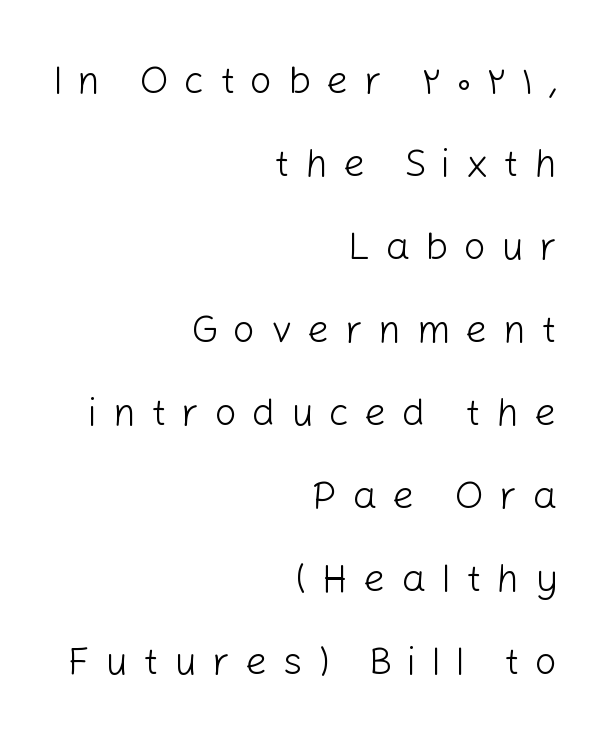
{"serif": "no", "italic": "no", "bold": "no", "weight": "light", "width": "normal", "stroke_contrast": "low", "x_height": "medium", "monospaced": "no", "underline": "no", "align": "right", "line_spacing": "loose", "line_spacing_ratio": 2.13, "letter_spacing": "wide", "letter_spacing_em": 0.39, "glyph_px": 39}
